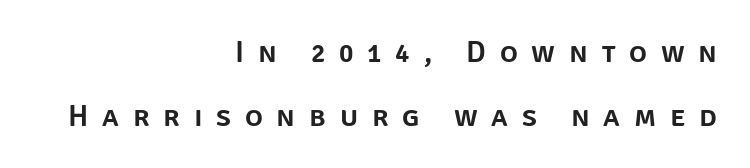
Q: Is the text italic (slanted)? A: No, it is upright.
Q: Is the typeface a serif or a sans-serif typeface? A: Sans-serif.
Q: Is the text underlined? A: No.
Q: How is the paragraph aligned? A: Right-aligned.
Q: Is the spacing between letters normal or unusually wide? A: Unusually wide.
Q: Is the spacing between lines tight, normal or loose? A: Loose.
Q: Width (condensed, normal, or wide)? A: Normal.
Q: Stroke contrast? A: Low.
Q: x-height? A: Large.
Q: Monospaced? A: No.
